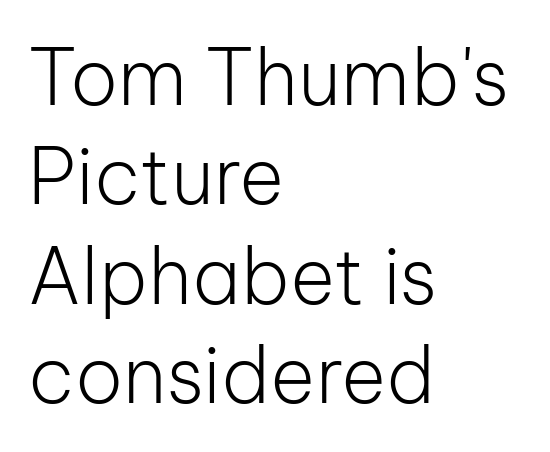
The image shows 77 px light sans-serif type, upright; set left-aligned, normal line spacing (1.29x), normal letter spacing, not underlined; low stroke contrast and a medium x-height.
